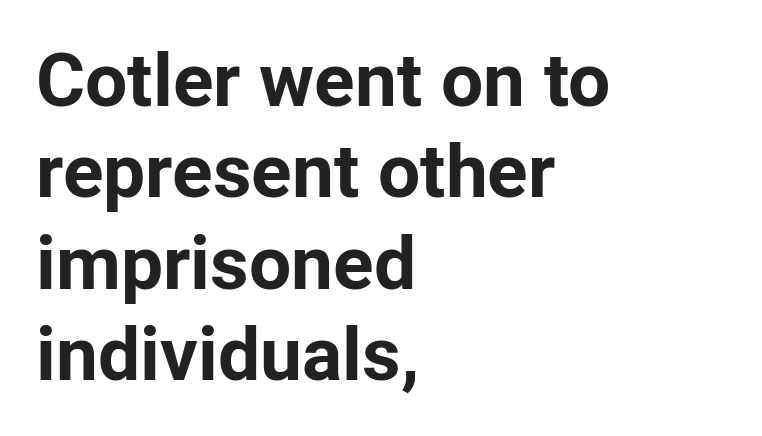
The passage shown is typed in a proportional face where columns would drift. Look at the tracking — it's just the regular setting, nothing added. Posture: upright roman. Observe the absence of serifs on each vertical stroke in this sample.
